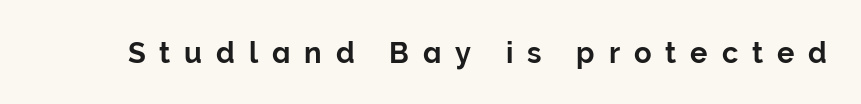
{"serif": "no", "italic": "no", "width": "normal", "stroke_contrast": "low", "x_height": "medium", "monospaced": "no", "underline": "no", "letter_spacing": "wide", "letter_spacing_em": 0.48, "glyph_px": 29}
